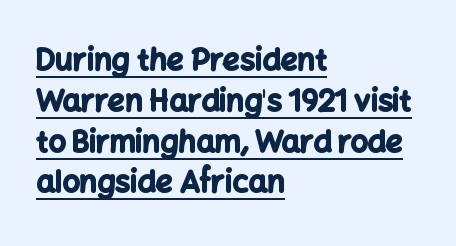
Q: Is the text bold? A: Yes.
Q: Is the text italic (slanted)? A: No, it is upright.
Q: Is the typeface a serif or a sans-serif typeface? A: Sans-serif.
Q: Is the text underlined? A: Yes.
Q: How is the paragraph aligned? A: Left-aligned.
Q: Is the spacing between letters normal or unusually wide? A: Normal.
Q: Is the spacing between lines tight, normal or loose? A: Normal.
Q: Width (condensed, normal, or wide)? A: Normal.
Q: Stroke contrast? A: Low.
Q: x-height? A: Medium.
Q: Monospaced? A: No.
